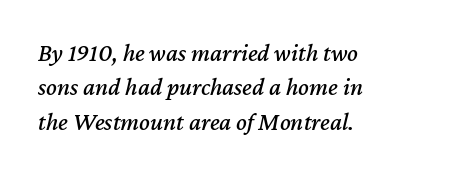
{"italic": "yes", "lean": "right", "slant_degrees": 12, "underline": "no", "align": "left", "line_spacing": "normal", "line_spacing_ratio": 1.38, "letter_spacing": "normal", "letter_spacing_em": 0.0, "glyph_px": 25}
